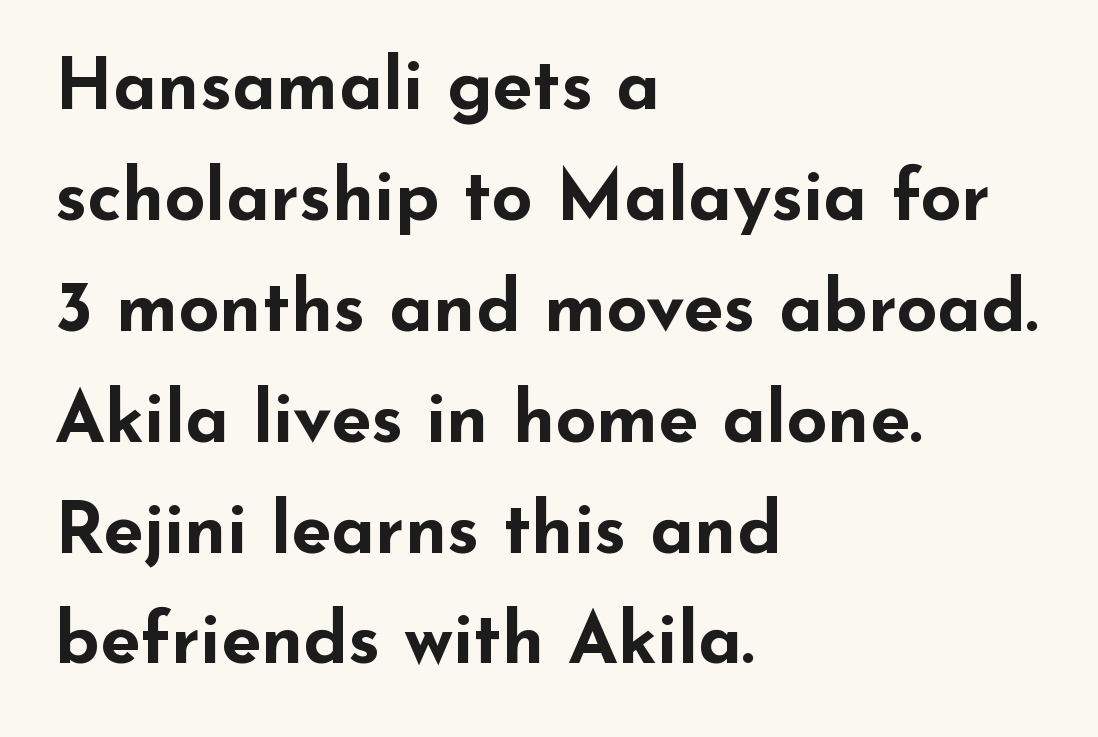
The image shows 72 px bold, wide sans-serif type, upright; set left-aligned, normal line spacing (1.54x), normal letter spacing, not underlined; low stroke contrast and a small x-height.
